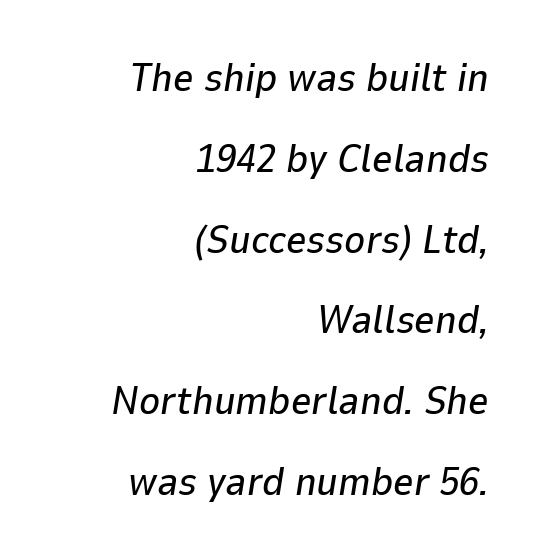
{"italic": "yes", "lean": "right", "slant_degrees": 9, "width": "normal", "stroke_contrast": "low", "x_height": "medium", "monospaced": "no", "underline": "no", "align": "right", "line_spacing": "loose", "line_spacing_ratio": 2.02, "letter_spacing": "normal", "letter_spacing_em": 0.0, "glyph_px": 40}
